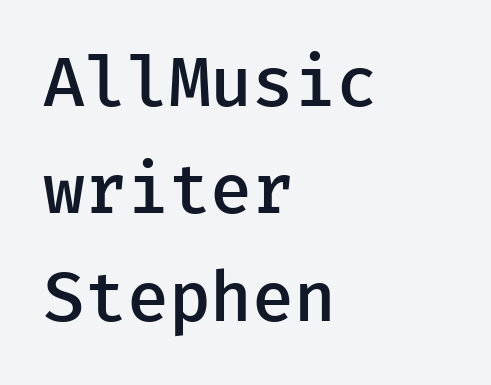
Standard letterfit; no display-style spreading of the glyphs. These lines are set flush left with a ragged right edge. Students, this is semibold: more ink than regular, less than bold. The rendering uses typewriter-style spacing with identical character cells. The space between consecutive lines is moderate.
